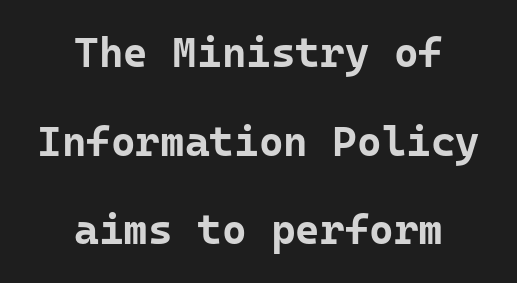
Letterform terminals end flat and unadorned throughout the passage. Nothing unusual about the tracking: characters are spaced as the font intends. A full-strength bold gives these letters their thick strokes. The lettering holds an erect, upright posture throughout. Only glyphs here, with clear space below each row. Summary of vertical rhythm: relaxed, with wide interline spacing.
